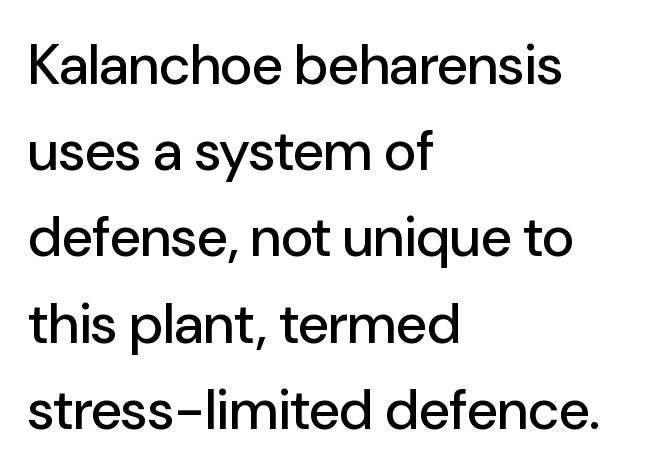
Casual observation: everything's shoved over to the left. The type is set solid horizontally, with unmodified tracking. Looks like regular typesetting: each glyph gets only the width it needs. Compared with typical paragraphs, the rows here are spaced about the same.
